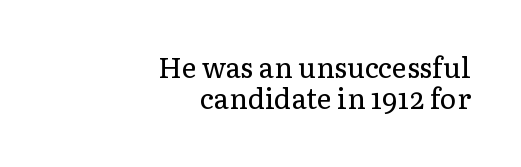
Q: Is the text bold? A: No.
Q: Is the text italic (slanted)? A: No, it is upright.
Q: Is the typeface a serif or a sans-serif typeface? A: Serif.
Q: Is the text underlined? A: No.
Q: How is the paragraph aligned? A: Right-aligned.
Q: Is the spacing between letters normal or unusually wide? A: Normal.
Q: Is the spacing between lines tight, normal or loose? A: Tight.
Q: Width (condensed, normal, or wide)? A: Normal.
Q: Stroke contrast? A: Low.
Q: x-height? A: Medium.
Q: Monospaced? A: No.
